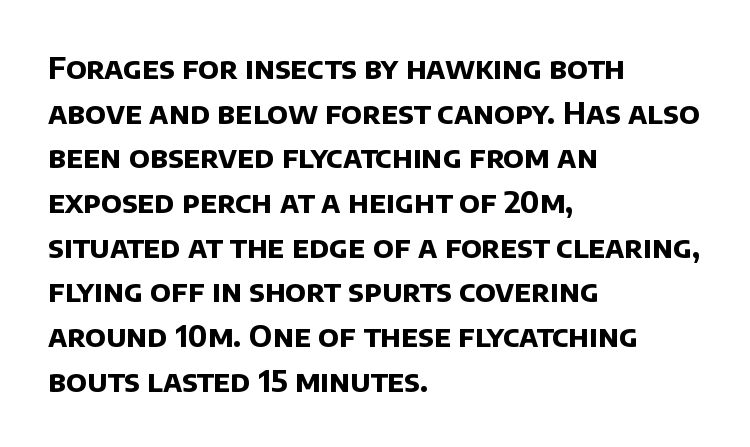
Q: Is the text bold? A: Yes.
Q: Is the typeface a serif or a sans-serif typeface? A: Sans-serif.
Q: Is the text underlined? A: No.
Q: How is the paragraph aligned? A: Left-aligned.
Q: Is the spacing between letters normal or unusually wide? A: Normal.
Q: Is the spacing between lines tight, normal or loose? A: Normal.
Q: Width (condensed, normal, or wide)? A: Normal.
Q: Stroke contrast? A: Low.
Q: x-height? A: Large.
Q: Monospaced? A: No.
